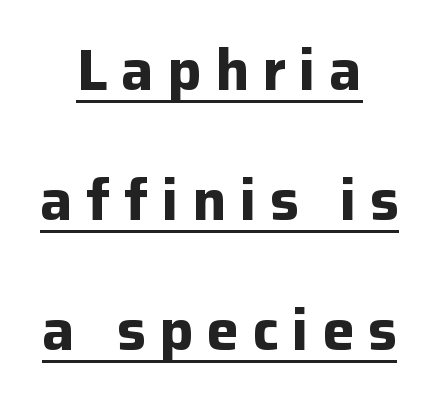
Q: Is the text bold? A: Yes.
Q: Is the text italic (slanted)? A: No, it is upright.
Q: Is the typeface a serif or a sans-serif typeface? A: Sans-serif.
Q: Is the text underlined? A: Yes.
Q: How is the paragraph aligned? A: Centered.
Q: Is the spacing between letters normal or unusually wide? A: Unusually wide.
Q: Is the spacing between lines tight, normal or loose? A: Loose.
Q: Width (condensed, normal, or wide)? A: Normal.
Q: Stroke contrast? A: Low.
Q: x-height? A: Medium.
Q: Monospaced? A: No.
